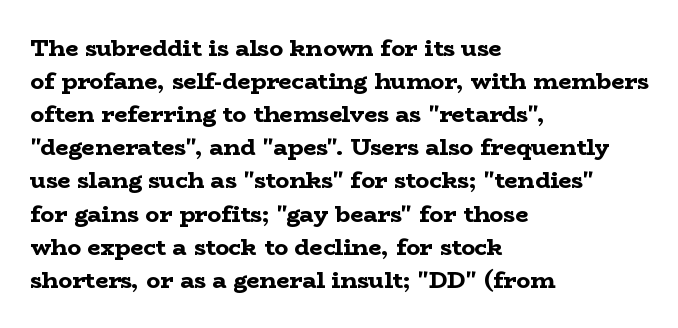
This sample keeps an unexceptional amount of space between lines. Strokes here are thick enough to call this a true bold. A student would call this left alignment; a typographer would say flush left, rag right. You can tell it's not italic because the verticals are truly vertical.
